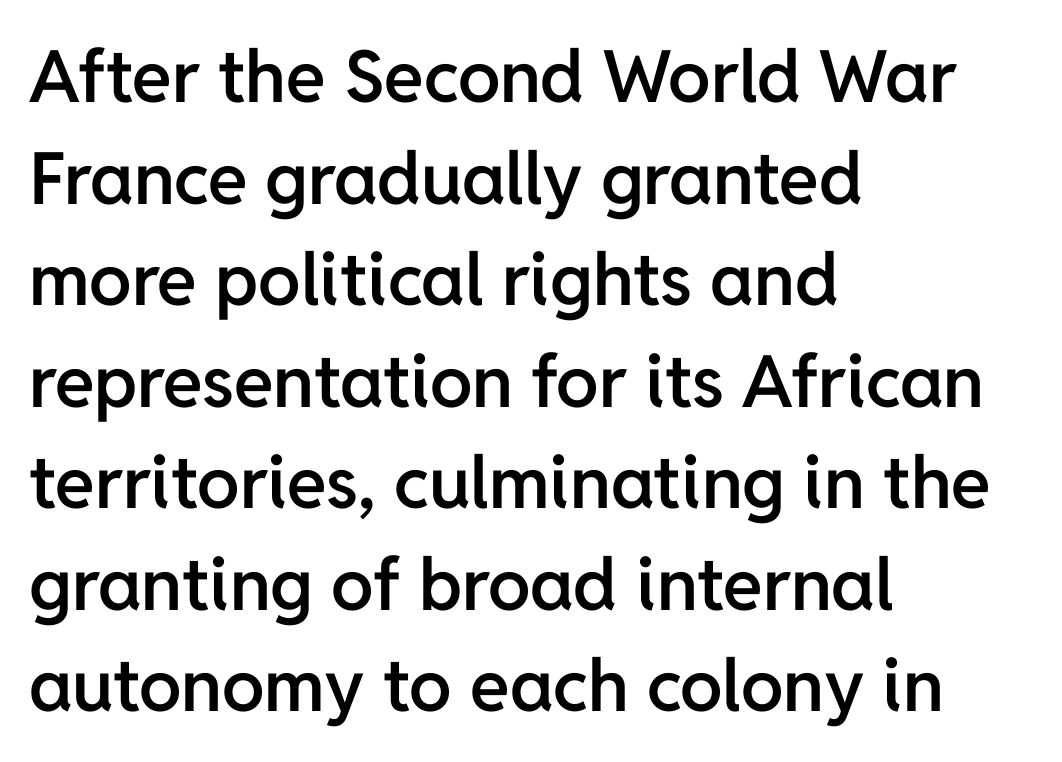
Q: Is the text bold? A: Semi-bold.
Q: Is the text italic (slanted)? A: No, it is upright.
Q: Is the typeface a serif or a sans-serif typeface? A: Sans-serif.
Q: Is the text underlined? A: No.
Q: How is the paragraph aligned? A: Left-aligned.
Q: Is the spacing between letters normal or unusually wide? A: Normal.
Q: Is the spacing between lines tight, normal or loose? A: Normal.
Q: Width (condensed, normal, or wide)? A: Normal.
Q: Stroke contrast? A: Low.
Q: x-height? A: Medium.
Q: Monospaced? A: No.
